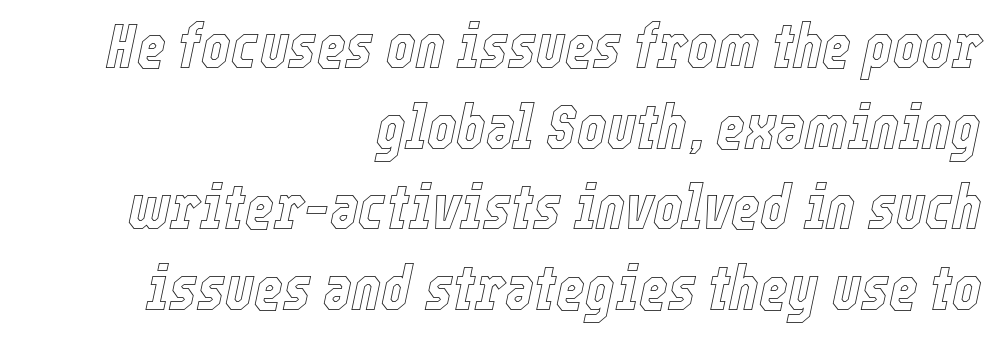
{"italic": "yes", "lean": "right", "slant_degrees": 12, "width": "condensed", "x_height": "medium", "monospaced": "no", "underline": "no", "align": "right", "line_spacing": "normal", "line_spacing_ratio": 1.3, "letter_spacing": "normal", "letter_spacing_em": 0.0, "glyph_px": 62}
